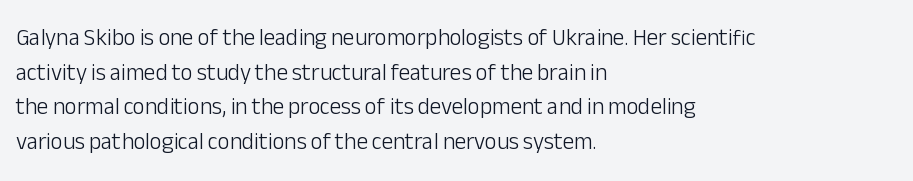
{"italic": "no", "bold": "no", "underline": "no", "align": "left", "line_spacing": "normal", "line_spacing_ratio": 1.51, "letter_spacing": "normal", "letter_spacing_em": 0.0, "glyph_px": 23}
